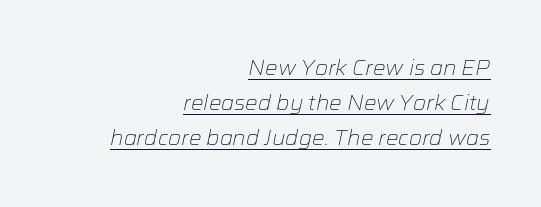
Q: Is the text bold? A: No.
Q: Is the text italic (slanted)? A: Yes, it leans right by about 12 degrees.
Q: Is the text underlined? A: Yes.
Q: How is the paragraph aligned? A: Right-aligned.
Q: Is the spacing between letters normal or unusually wide? A: Normal.
Q: Is the spacing between lines tight, normal or loose? A: Normal.
